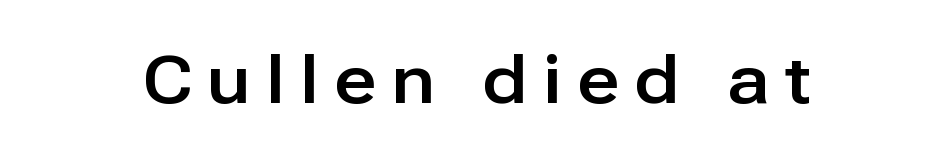
{"serif": "no", "italic": "no", "width": "normal", "stroke_contrast": "low", "x_height": "medium", "monospaced": "no", "underline": "no", "letter_spacing": "wide", "letter_spacing_em": 0.24, "glyph_px": 66}
